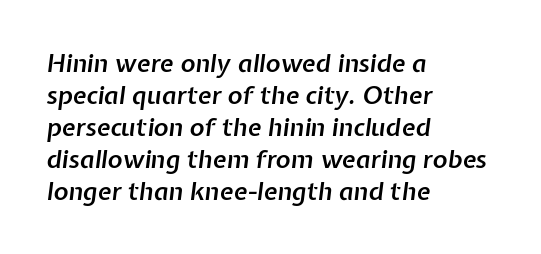
Short note: letters normally spaced. Regarding leading, the lines here are spaced in the standard way. Each glyph is drawn with semibold strokes, heavier than normal yet not fully bold. Does the copy run flush right? No — it runs flush left. The whole block is typeset with a tilt.
